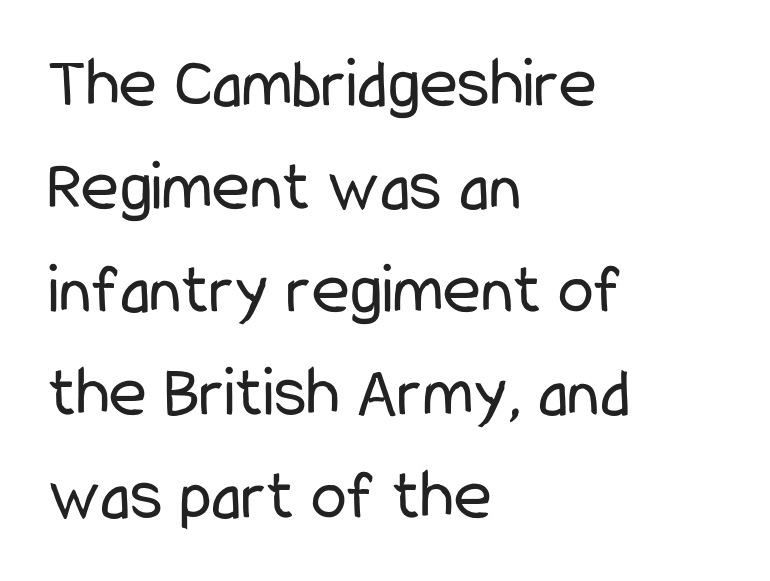
The image shows 72 px regular-weight, condensed sans-serif type, upright; set left-aligned, normal line spacing (1.43x), normal letter spacing, not underlined; low stroke contrast and a medium x-height.
